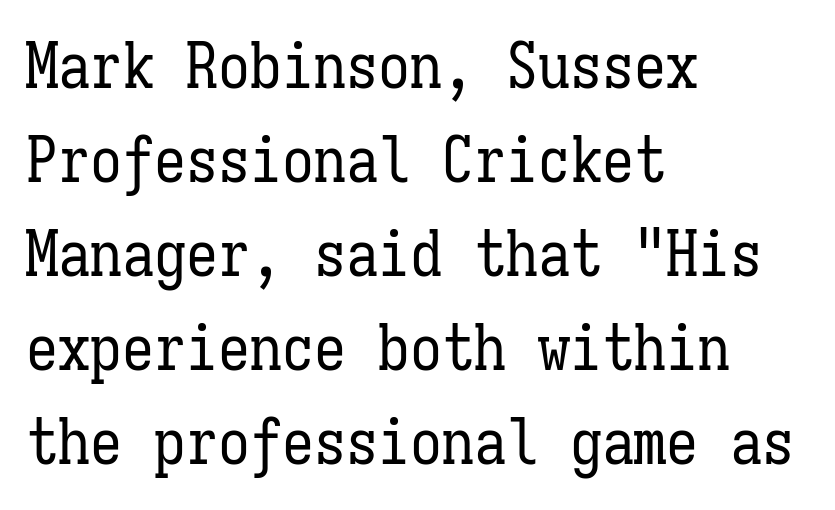
Q: Is the text bold? A: No.
Q: Is the text italic (slanted)? A: No, it is upright.
Q: Is the text underlined? A: No.
Q: How is the paragraph aligned? A: Left-aligned.
Q: Is the spacing between letters normal or unusually wide? A: Normal.
Q: Is the spacing between lines tight, normal or loose? A: Normal.
Q: Width (condensed, normal, or wide)? A: Condensed.
Q: Stroke contrast? A: Low.
Q: x-height? A: Medium.
Q: Monospaced? A: Yes.
